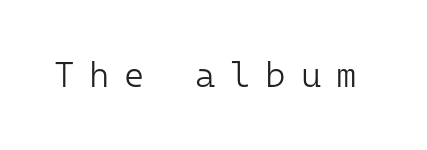
Ascenders rise straight up at ninety degrees. You can tell from the bare stems that sans-serif type was used. Think of a typewriter: that constant character pitch is what you see here. No letter is thick-stroked: the sample isn't bold. What stands out about the letter spacing? Its width — letters are far apart.
